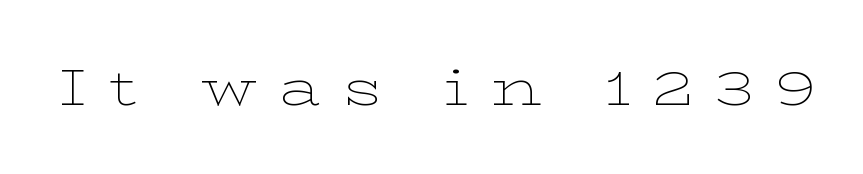
The image shows 51 px thin, wide serif type, upright; set unusually wide letter spacing (+0.44 em), not underlined; low stroke contrast and a medium x-height.
